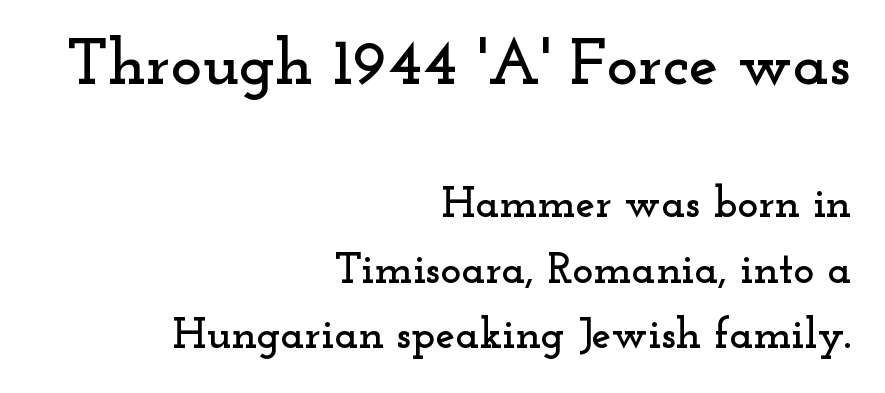
The face used here appears at its bigger size in the upper chunk. Observe the ordinary spacing: letters are neighbours, not strangers. Looks like regular typesetting: each glyph gets only the width it needs. Unlike a clean sans, this face finishes its strokes with serifs.
